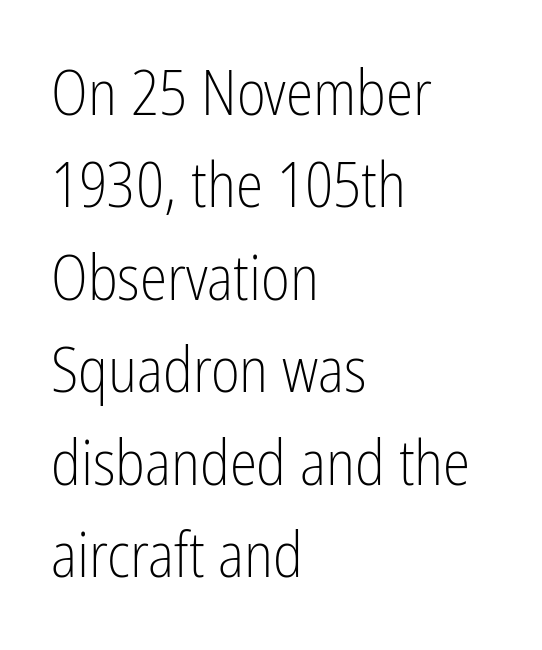
Do the letters lean? They stand straight. The text was rendered using a sans face with plain stroke endings. The letters advance in unequal steps, a hallmark of proportional type. A classic flush-left, rag-right setting is used for this passage. The characters are drawn with everyday or finer stroke widths.
